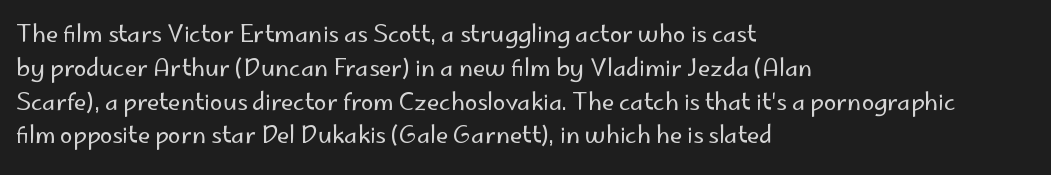
Just letters on the line, the space beneath them empty. Evenly set lines give the paragraph a standard silhouette. Heft: none added — not bold. Notice how the passage keeps a crisp vertical edge on the left only. No extra tracking has been applied to these lines. A roman cut, with each character standing at attention.
